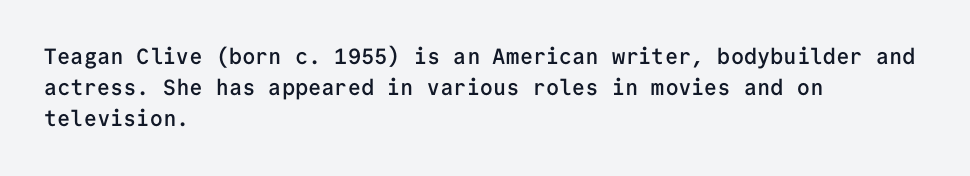
Does extra space separate the letters? No, they use regular spacing. Italic? Not at all — the glyphs are vertical. Notice how the passage keeps a crisp vertical edge on the left only. In terms of leading, this rendering sits right in the middle.
